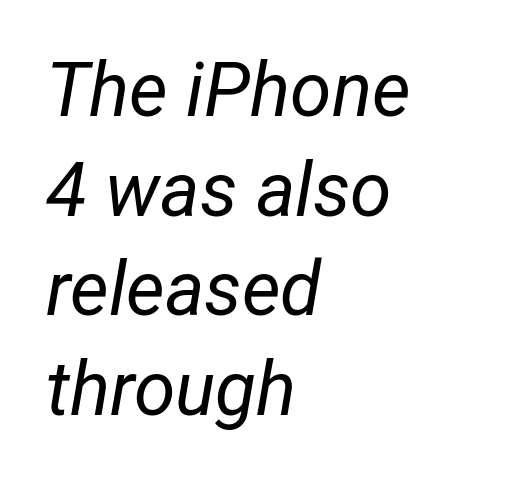
{"italic": "yes", "lean": "right", "slant_degrees": 12, "bold": "no", "weight": "regular", "width": "condensed", "stroke_contrast": "low", "x_height": "medium", "monospaced": "no", "underline": "no", "align": "left", "line_spacing": "normal", "line_spacing_ratio": 1.33, "letter_spacing": "normal", "letter_spacing_em": 0.0, "glyph_px": 75}
